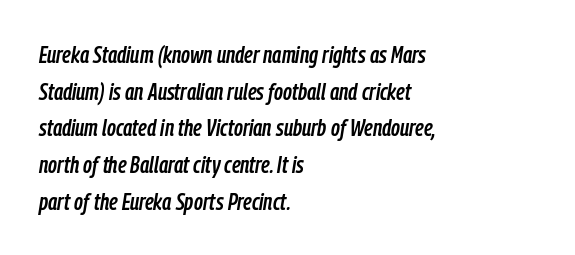
{"italic": "yes", "lean": "right", "slant_degrees": 9, "underline": "no", "align": "left", "line_spacing": "normal", "line_spacing_ratio": 1.53, "letter_spacing": "normal", "letter_spacing_em": 0.0, "glyph_px": 24}
